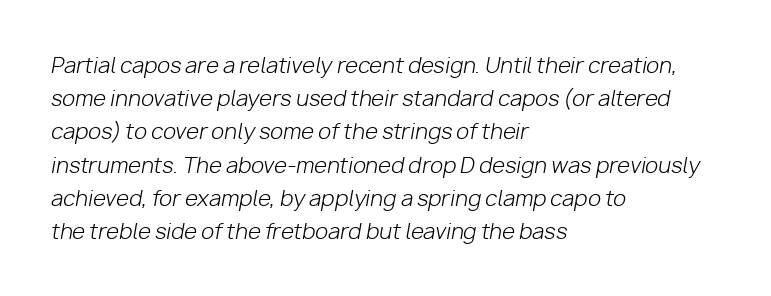
Q: Is the text bold? A: No.
Q: Is the text italic (slanted)? A: Yes, it leans right by about 10 degrees.
Q: Is the text underlined? A: No.
Q: How is the paragraph aligned? A: Left-aligned.
Q: Is the spacing between letters normal or unusually wide? A: Normal.
Q: Is the spacing between lines tight, normal or loose? A: Normal.
